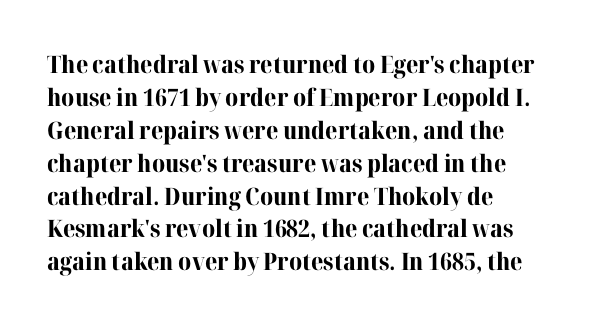
The tracking reads as untouched default to a designer's eye. Check the space under the baseline: it is left empty. The letters stand straight up with perfectly vertical stems. Each line starts at the same left margin while the right side varies. Weight check: bold — yes, fully. These lines sit exactly where default settings would place them.
